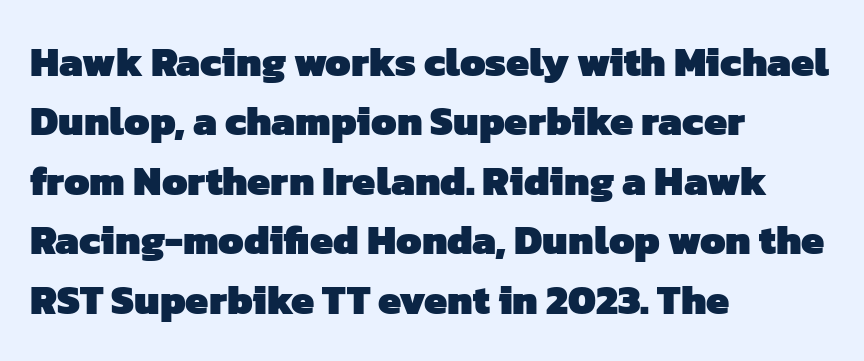
Words appear dense and cohesive because spacing is normal. Horizontally, the lines are justified to the leading edge only. Rule under the text: the space is simply empty. The lines sit at an ordinary, default distance from one another. Examine the stroke ends and you'll find no serifs.
